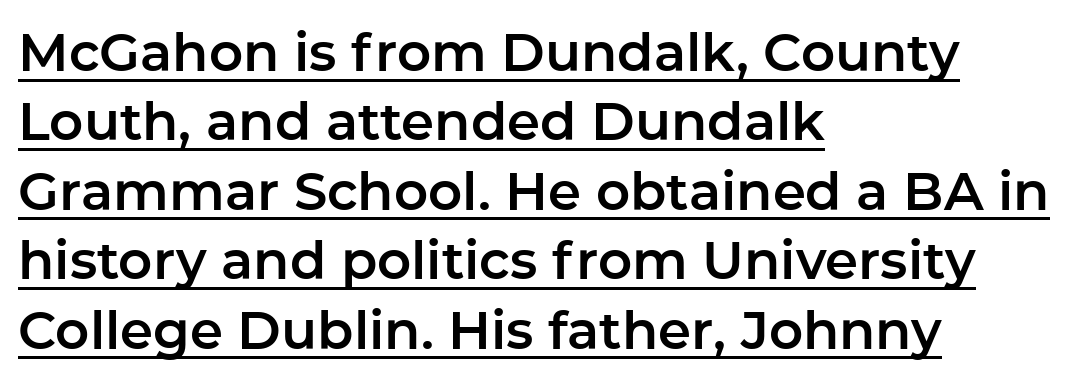
Q: Is the text italic (slanted)? A: No, it is upright.
Q: Is the typeface a serif or a sans-serif typeface? A: Sans-serif.
Q: Is the text underlined? A: Yes.
Q: How is the paragraph aligned? A: Left-aligned.
Q: Is the spacing between letters normal or unusually wide? A: Normal.
Q: Is the spacing between lines tight, normal or loose? A: Normal.
Q: Width (condensed, normal, or wide)? A: Normal.
Q: Stroke contrast? A: Low.
Q: x-height? A: Medium.
Q: Monospaced? A: No.
